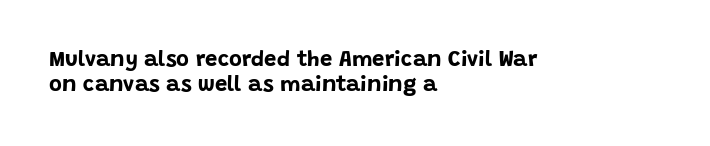
The image shows 22 px bold type, upright; set left-aligned, tight line spacing (1.13x), normal letter spacing, not underlined.
